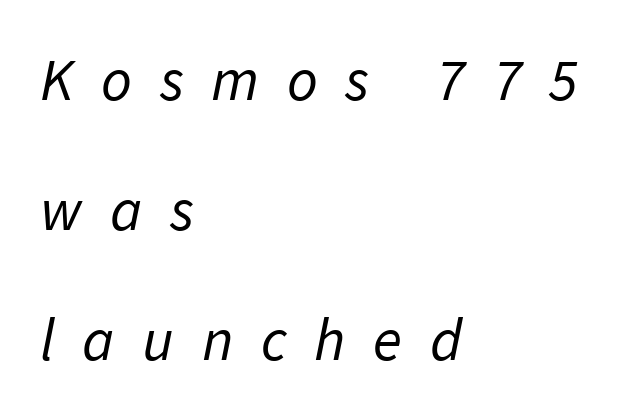
{"serif": "no", "bold": "no", "weight": "regular", "width": "normal", "stroke_contrast": "low", "x_height": "medium", "monospaced": "no", "underline": "no", "align": "left", "line_spacing": "loose", "line_spacing_ratio": 2.17, "letter_spacing": "wide", "letter_spacing_em": 0.46, "glyph_px": 60}
